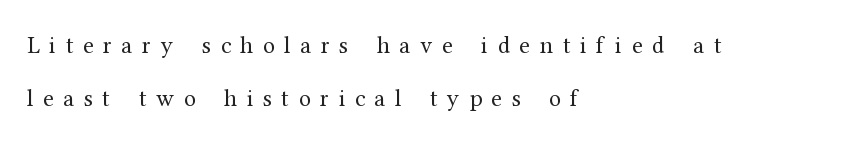
{"italic": "no", "bold": "no", "underline": "no", "align": "left", "line_spacing": "loose", "line_spacing_ratio": 2.21, "letter_spacing": "wide", "letter_spacing_em": 0.4, "glyph_px": 24}
